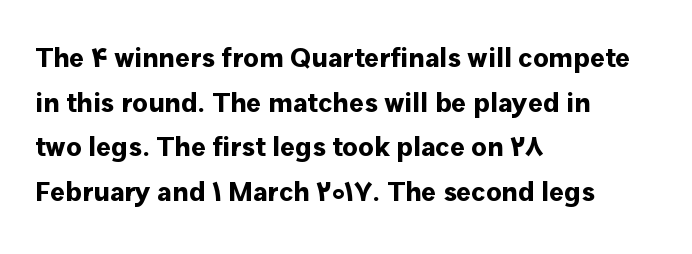
{"serif": "no", "italic": "no", "bold": "yes", "weight": "bold", "width": "normal", "stroke_contrast": "low", "x_height": "medium", "monospaced": "no", "underline": "no", "align": "left", "line_spacing": "normal", "line_spacing_ratio": 1.59, "letter_spacing": "normal", "letter_spacing_em": 0.0, "glyph_px": 28}
